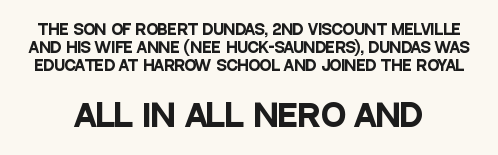
The image shows 30 px heavy, condensed sans-serif type, upright; set centered, normal line spacing (1.28x), normal letter spacing, not underlined; the second (bottom) block is 2.14x larger; low stroke contrast and a large x-height.
